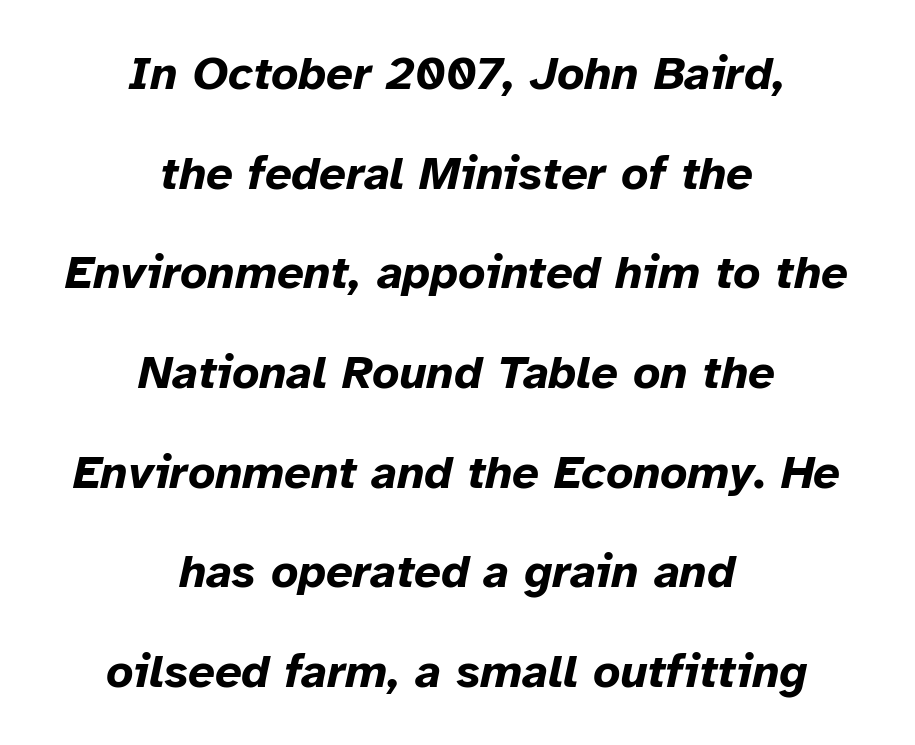
{"italic": "yes", "lean": "right", "slant_degrees": 12, "bold": "yes", "weight": "bold", "width": "normal", "stroke_contrast": "low", "x_height": "medium", "monospaced": "no", "underline": "no", "align": "center", "line_spacing": "loose", "line_spacing_ratio": 2.12, "letter_spacing": "normal", "letter_spacing_em": 0.0, "glyph_px": 47}
